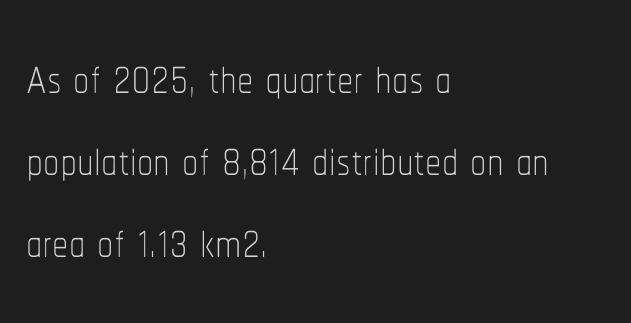
The image shows 65 px thin, condensed type, upright; set left-aligned, normal line spacing (1.26x), normal letter spacing, not underlined; low stroke contrast and a medium x-height.
